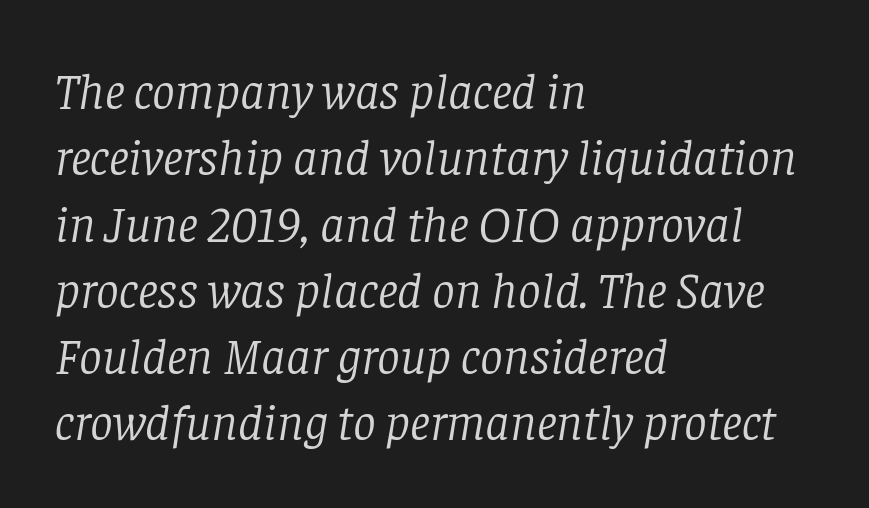
A clean baseline with only descenders dipping below it. The characters are drawn with everyday or finer stroke widths. Yep, those are serifs on the letters. Each letter keeps its own natural width here, so spacing adapts to shape. The tracking reads as untouched default to a designer's eye.
